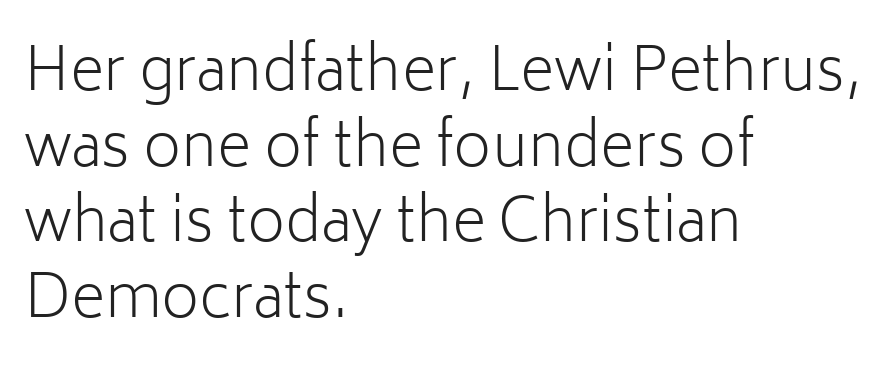
The passage shown is not underscored anywhere. These lines are composed in type without serifs. Honestly, the letter spacing is just normal — you wouldn't notice it. Unlike italic type, these characters show no tilt at all. Baseline-to-baseline distance is the conventional proportion of letter height. Think of a printed novel: that variable character pitch is what you see here.
